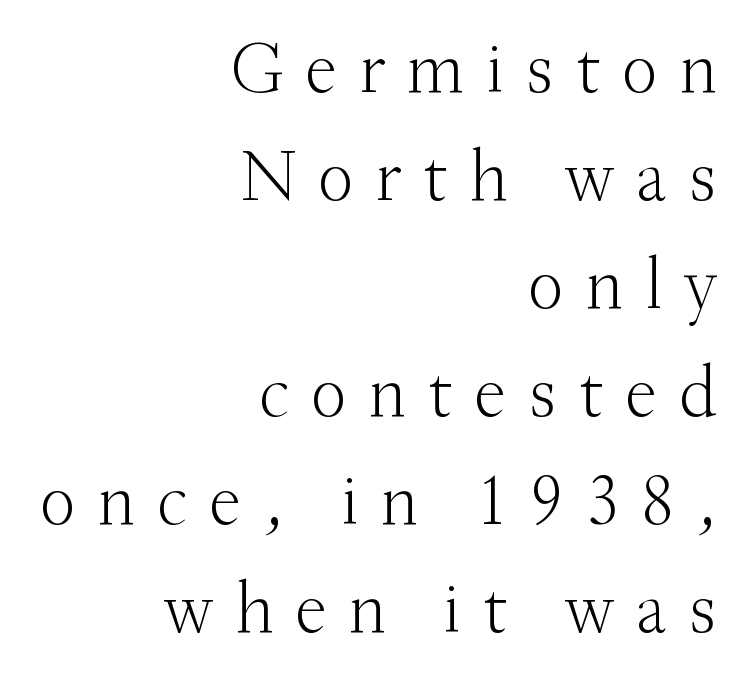
{"serif": "yes", "italic": "no", "bold": "no", "weight": "light", "width": "normal", "stroke_contrast": "medium", "x_height": "small", "monospaced": "no", "underline": "no", "align": "right", "line_spacing": "normal", "line_spacing_ratio": 1.48, "letter_spacing": "wide", "letter_spacing_em": 0.29, "glyph_px": 73}
